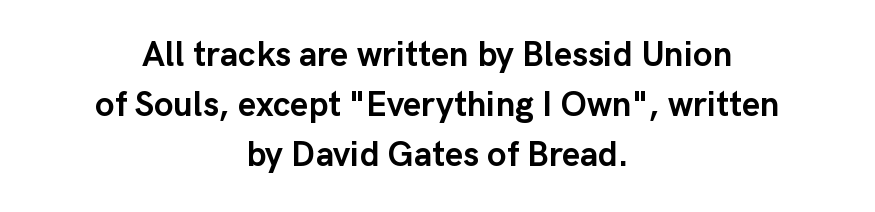
The image shows 35 px semibold sans-serif type, upright; set centered, normal line spacing (1.43x), normal letter spacing, not underlined; low stroke contrast and a medium x-height.
